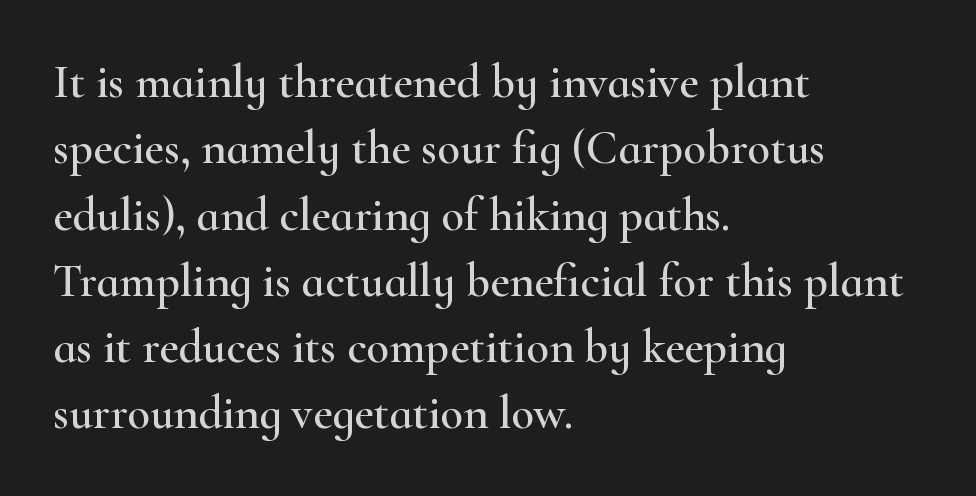
Q: Is the text italic (slanted)? A: No, it is upright.
Q: Is the typeface a serif or a sans-serif typeface? A: Serif.
Q: Is the text underlined? A: No.
Q: How is the paragraph aligned? A: Left-aligned.
Q: Is the spacing between letters normal or unusually wide? A: Normal.
Q: Is the spacing between lines tight, normal or loose? A: Normal.
Q: Width (condensed, normal, or wide)? A: Wide.
Q: Stroke contrast? A: High.
Q: x-height? A: Small.
Q: Monospaced? A: No.
